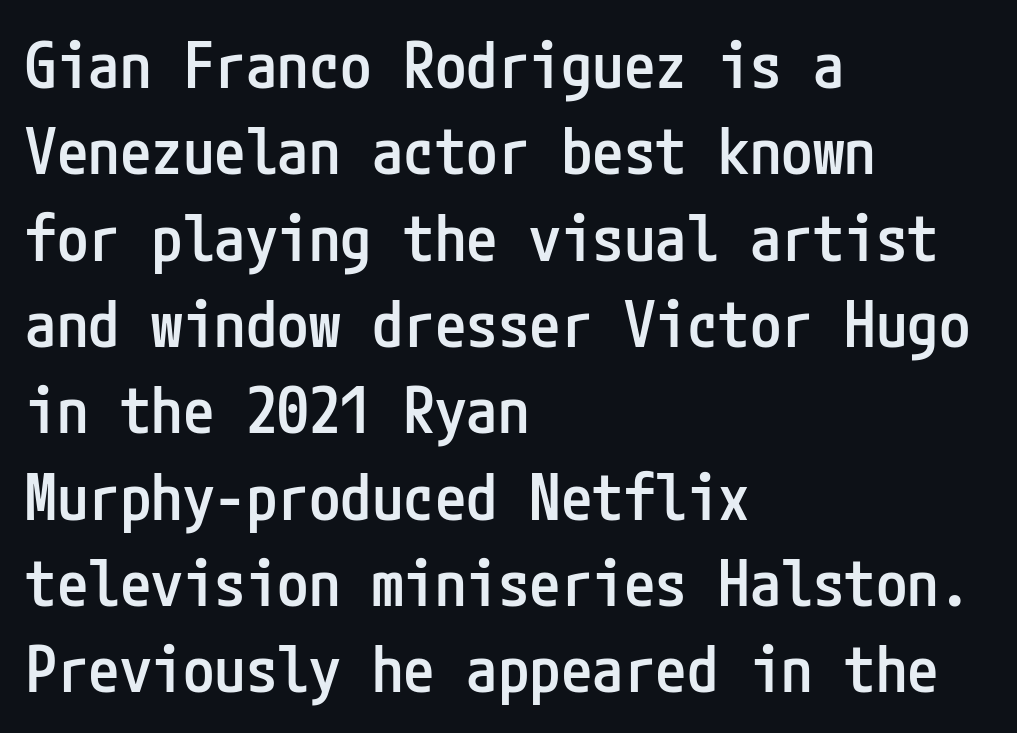
The image shows 63 px semibold, condensed sans-serif type, upright; set left-aligned, normal line spacing (1.37x), normal letter spacing, not underlined; low stroke contrast and a medium x-height.
